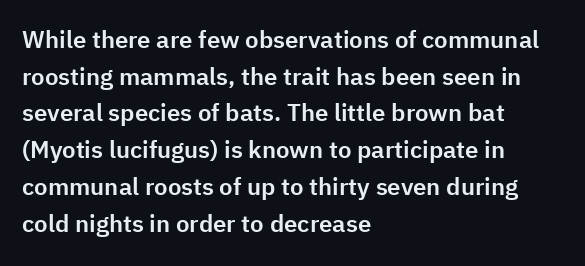
Unlike italic type, these characters show no tilt at all. Glyph-to-glyph distance matches everyday printed text. The line-height multiplier appears to be the usual default. The rag falls on the right side of this text block.
